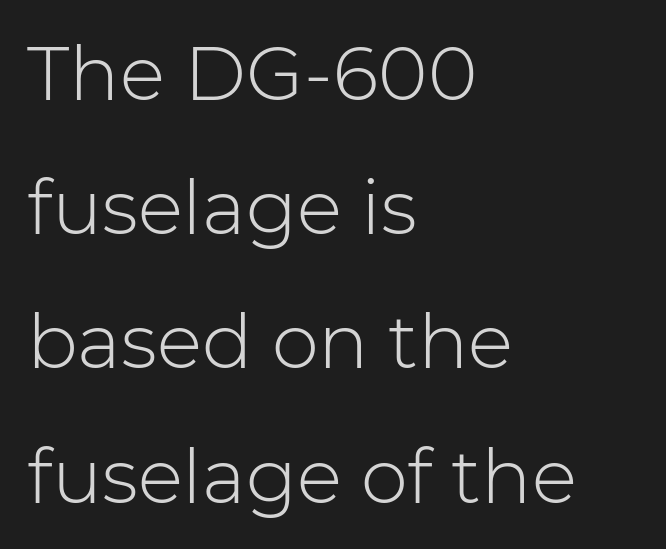
{"serif": "no", "italic": "no", "bold": "no", "weight": "light", "width": "normal", "stroke_contrast": "low", "x_height": "medium", "monospaced": "no", "underline": "no", "align": "left", "line_spacing_ratio": 1.79, "letter_spacing": "normal", "letter_spacing_em": 0.0, "glyph_px": 75}
